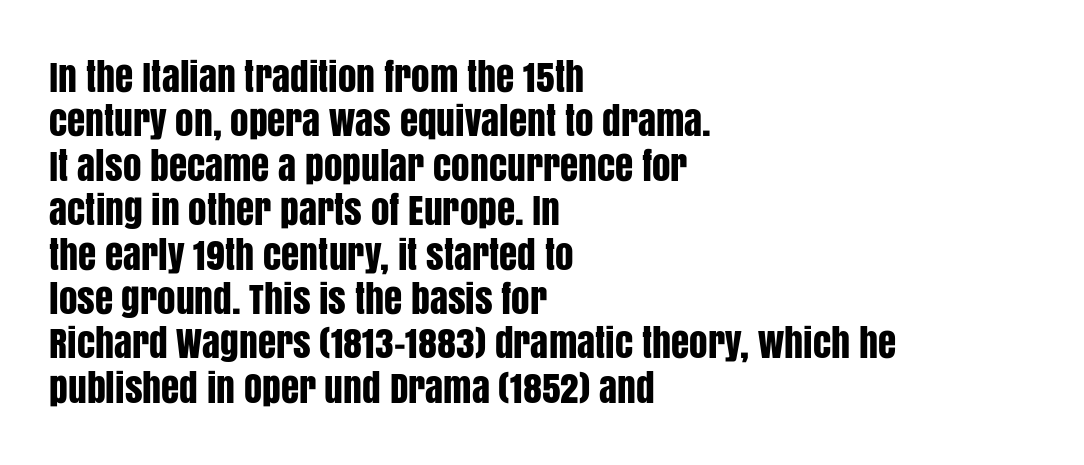
Q: Is the text italic (slanted)? A: No, it is upright.
Q: Is the typeface a serif or a sans-serif typeface? A: Sans-serif.
Q: Is the text underlined? A: No.
Q: How is the paragraph aligned? A: Left-aligned.
Q: Is the spacing between letters normal or unusually wide? A: Normal.
Q: Width (condensed, normal, or wide)? A: Condensed.
Q: Stroke contrast? A: Low.
Q: x-height? A: Large.
Q: Monospaced? A: No.
